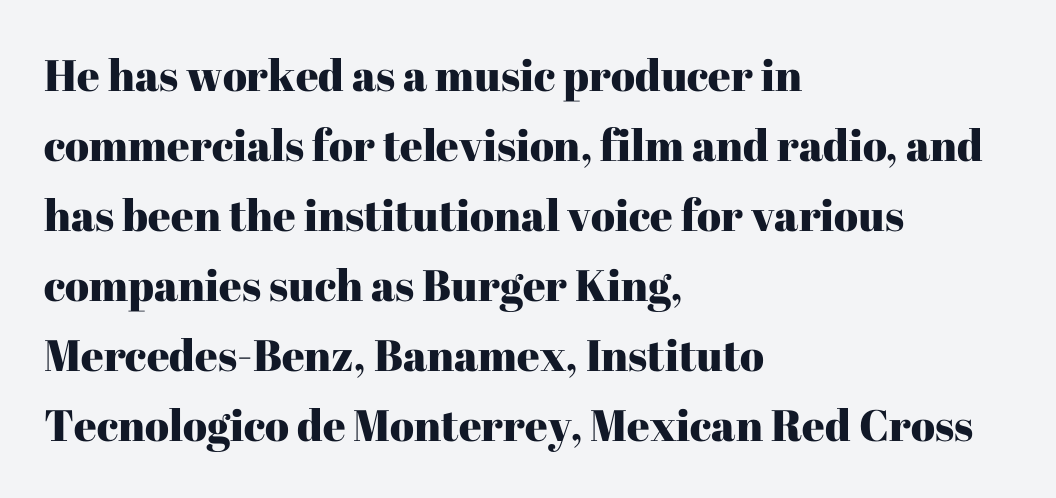
The image shows 44 px serif type, upright; set left-aligned, normal line spacing (1.59x), normal letter spacing, not underlined; high stroke contrast and a medium x-height.
